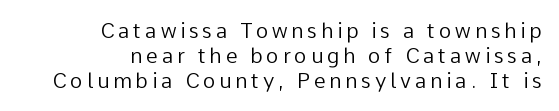
Q: Is the text bold? A: No.
Q: Is the text italic (slanted)? A: No, it is upright.
Q: Is the text underlined? A: No.
Q: How is the paragraph aligned? A: Right-aligned.
